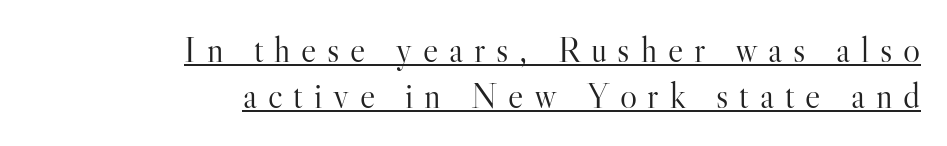
The image shows 36 px light serif type, upright; set right-aligned, normal line spacing (1.29x), unusually wide letter spacing (+0.3 em), underlined; high stroke contrast and a small x-height.
